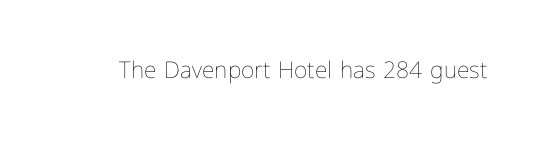
The type is set solid horizontally, with unmodified tracking. Words float on clear page, feet unadorned. A quiet, ordinary-to-light weight characterises the typeface. The type sits square on the baseline with zero lean.
